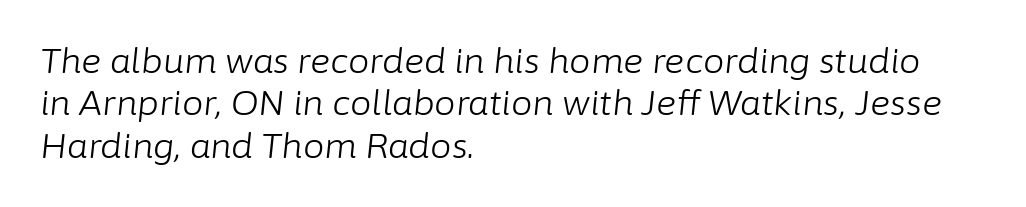
The image shows 34 px light type, italic (leaning right); set left-aligned, normal line spacing (1.25x), normal letter spacing, not underlined; low stroke contrast and a medium x-height.
